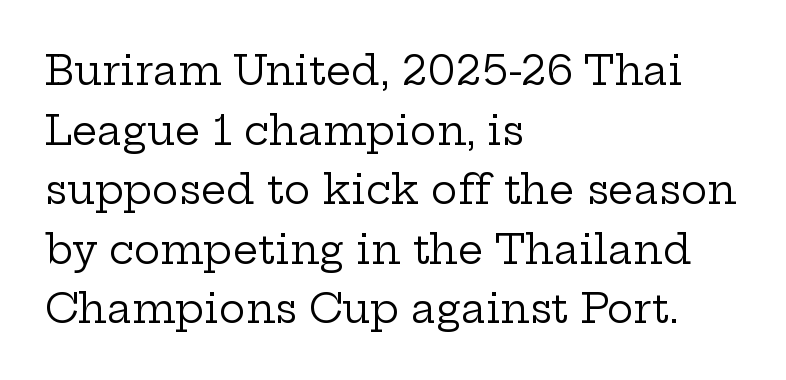
Every stem runs plumb, perpendicular to the baseline. The rag falls on the right side of this text block. Vertical spacing — default. Underlining? Definitely not there. Note the varied advance widths — an 'i' is clearly narrower than an 'm'. You can tell from the footed stems that serif type was used.
